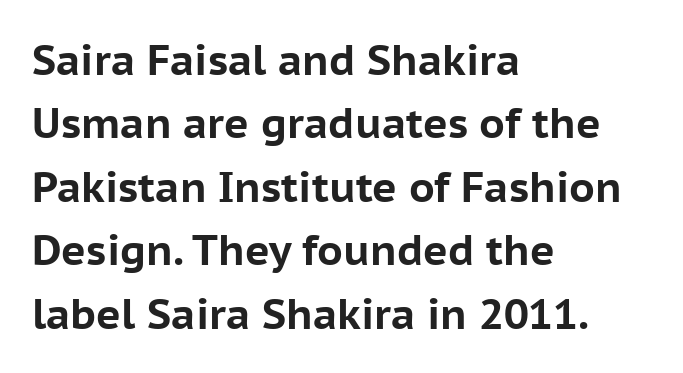
Q: Is the text bold? A: Yes.
Q: Is the text italic (slanted)? A: No, it is upright.
Q: Is the typeface a serif or a sans-serif typeface? A: Sans-serif.
Q: Is the text underlined? A: No.
Q: How is the paragraph aligned? A: Left-aligned.
Q: Is the spacing between letters normal or unusually wide? A: Normal.
Q: Is the spacing between lines tight, normal or loose? A: Normal.
Q: Width (condensed, normal, or wide)? A: Normal.
Q: Stroke contrast? A: Low.
Q: x-height? A: Medium.
Q: Monospaced? A: No.
